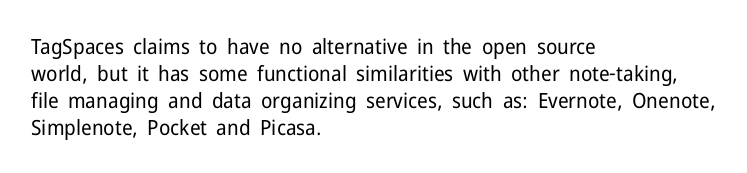
Q: Is the text bold? A: No.
Q: Is the text italic (slanted)? A: No, it is upright.
Q: Is the text underlined? A: No.
Q: How is the paragraph aligned? A: Left-aligned.
Q: Is the spacing between letters normal or unusually wide? A: Normal.
Q: Is the spacing between lines tight, normal or loose? A: Normal.
